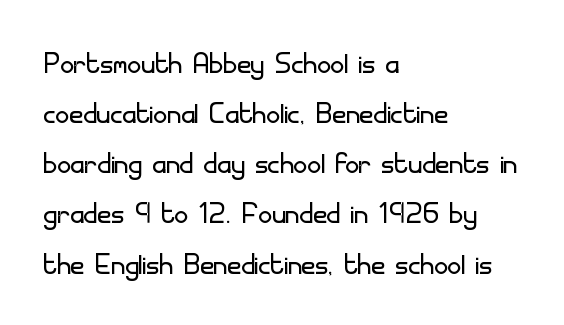
The image shows 38 px light sans-serif type, upright; set left-aligned, normal line spacing (1.32x), normal letter spacing, not underlined; low stroke contrast and a small x-height.
